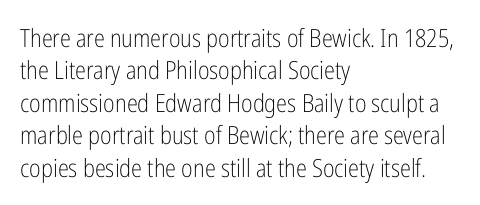
Q: Is the text bold? A: No.
Q: Is the text italic (slanted)? A: No, it is upright.
Q: Is the text underlined? A: No.
Q: How is the paragraph aligned? A: Left-aligned.
Q: Is the spacing between letters normal or unusually wide? A: Normal.
Q: Is the spacing between lines tight, normal or loose? A: Normal.
